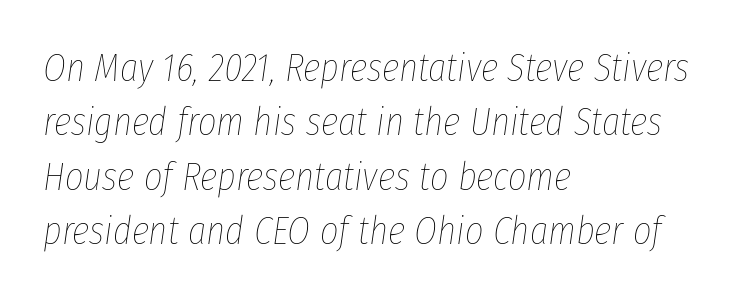
{"italic": "yes", "lean": "right", "slant_degrees": 8, "bold": "no", "weight": "thin", "width": "condensed", "stroke_contrast": "low", "x_height": "medium", "monospaced": "no", "underline": "no", "align": "left", "line_spacing": "normal", "line_spacing_ratio": 1.36, "letter_spacing": "normal", "letter_spacing_em": 0.0, "glyph_px": 40}
